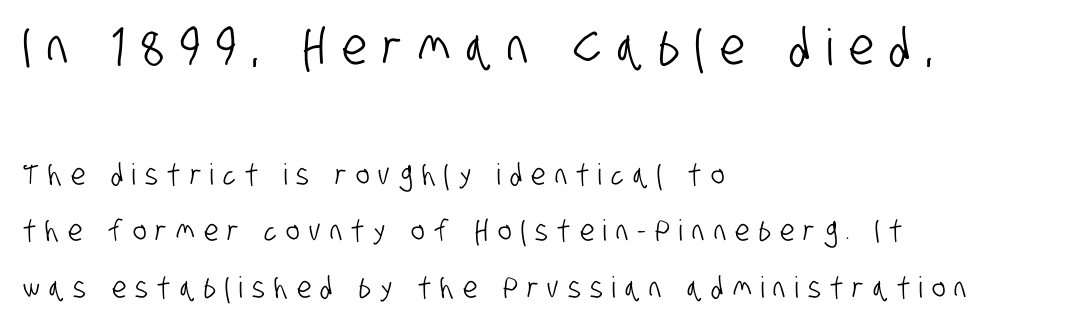
The image shows 50 px condensed sans-serif type; set left-aligned, loose line spacing (1.94x), unusually wide letter spacing (+0.32 em), not underlined; the first (top) block is 1.72x larger; low stroke contrast and a large x-height.
